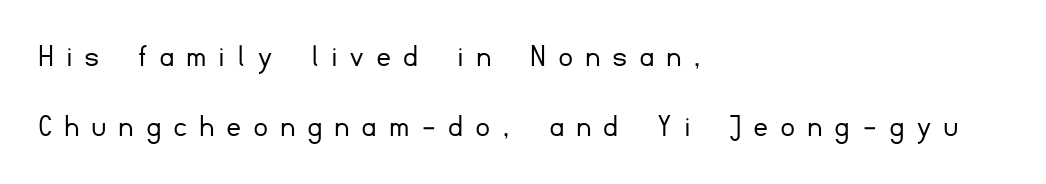
Descenders hang freely into open space. The face used here is a sans, in the tradition of grotesques and geometrics. The lettering holds an erect, upright posture throughout. Each stroke keeps to a modest, everyday thickness or less.
